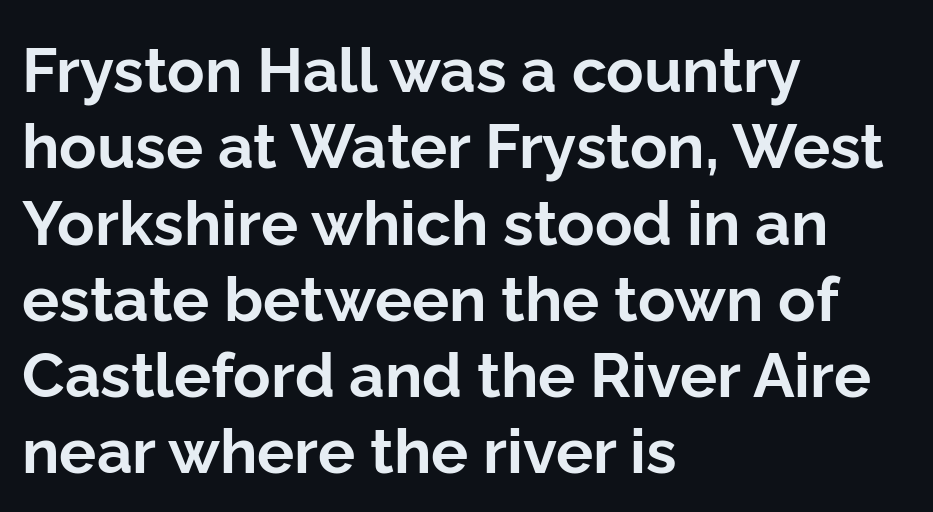
The image shows 62 px bold sans-serif type, upright; set left-aligned, line spacing 1.23x, normal letter spacing, not underlined; low stroke contrast and a medium x-height.
